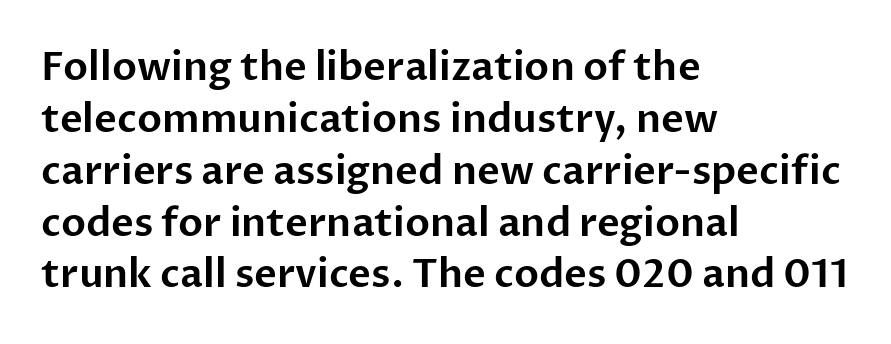
{"serif": "no", "italic": "no", "width": "normal", "stroke_contrast": "low", "x_height": "medium", "monospaced": "no", "underline": "no", "align": "left", "line_spacing": "normal", "line_spacing_ratio": 1.33, "letter_spacing": "normal", "letter_spacing_em": 0.0, "glyph_px": 39}
